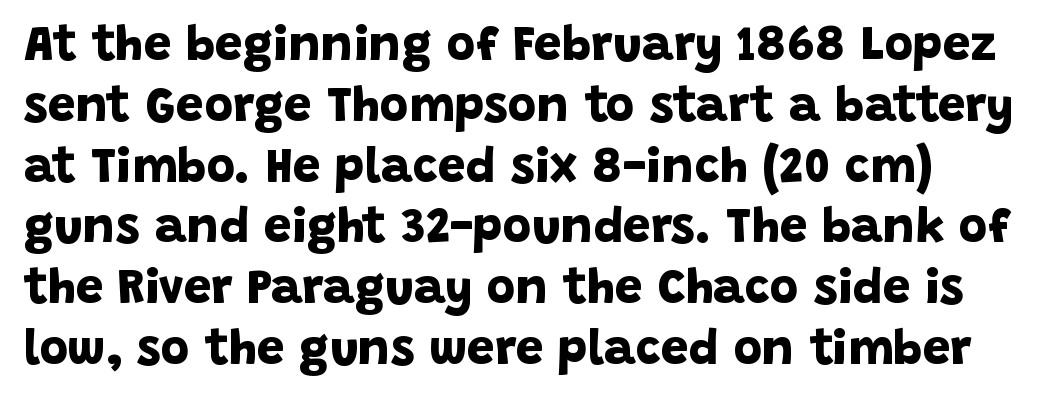
{"serif": "no", "bold": "yes", "weight": "bold", "width": "normal", "stroke_contrast": "low", "x_height": "large", "monospaced": "no", "underline": "no", "line_spacing_ratio": 1.24, "letter_spacing": "normal", "letter_spacing_em": 0.0, "glyph_px": 49}
